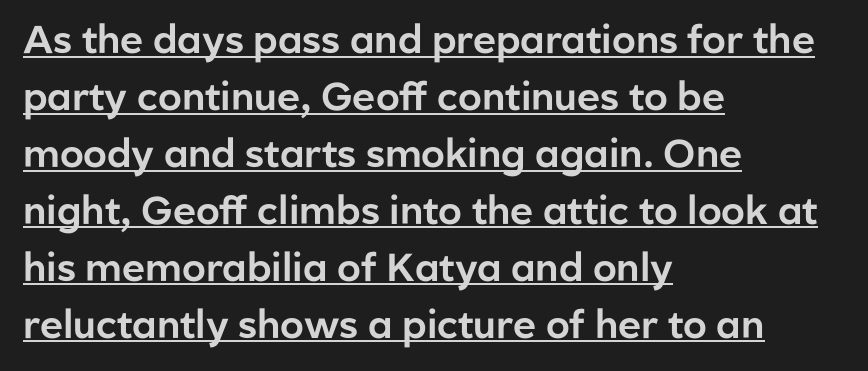
{"serif": "no", "italic": "no", "width": "normal", "stroke_contrast": "low", "x_height": "medium", "monospaced": "no", "underline": "yes", "align": "left", "line_spacing": "normal", "line_spacing_ratio": 1.46, "letter_spacing": "normal", "letter_spacing_em": 0.0, "glyph_px": 39}
